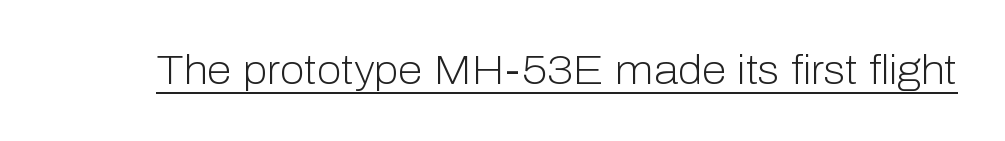
Q: Is the text bold? A: No.
Q: Is the text italic (slanted)? A: No, it is upright.
Q: Is the typeface a serif or a sans-serif typeface? A: Sans-serif.
Q: Is the text underlined? A: Yes.
Q: Is the spacing between letters normal or unusually wide? A: Normal.
Q: Width (condensed, normal, or wide)? A: Normal.
Q: Stroke contrast? A: Low.
Q: x-height? A: Medium.
Q: Monospaced? A: No.
